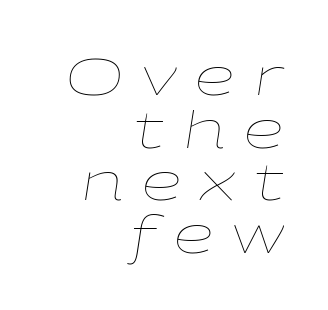
{"italic": "yes", "lean": "right", "slant_degrees": 9, "bold": "no", "weight": "thin", "width": "wide", "stroke_contrast": "low", "x_height": "medium", "monospaced": "no", "underline": "no", "align": "right", "line_spacing": "tight", "line_spacing_ratio": 1.03, "letter_spacing": "wide", "letter_spacing_em": 0.38, "glyph_px": 51}
